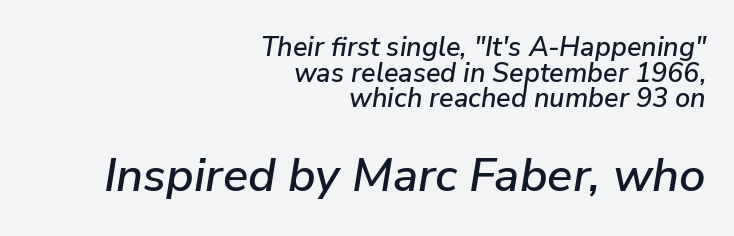
The string is rendered with underlining switched off. Think of a printed novel: that variable character pitch is what you see here. Vertically, the passage feels compressed, each row crowding the next. The lower block of text is set noticeably larger than the block above it. This is oblique type, the kind used for emphasis or titles.
